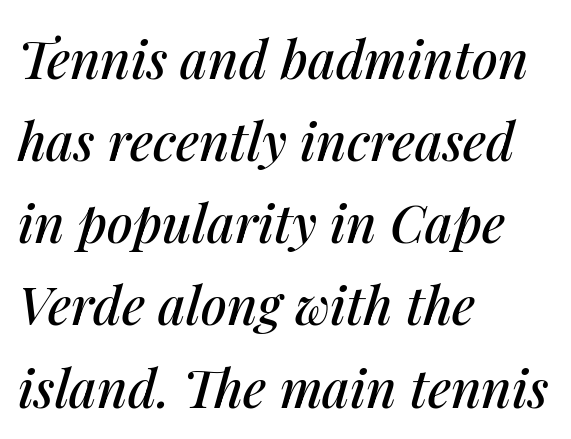
Q: Is the text italic (slanted)? A: Yes, it leans right by about 14 degrees.
Q: Is the text underlined? A: No.
Q: How is the paragraph aligned? A: Left-aligned.
Q: Is the spacing between letters normal or unusually wide? A: Normal.
Q: Is the spacing between lines tight, normal or loose? A: Normal.
Q: Width (condensed, normal, or wide)? A: Normal.
Q: Stroke contrast? A: Medium.
Q: x-height? A: Medium.
Q: Monospaced? A: No.
